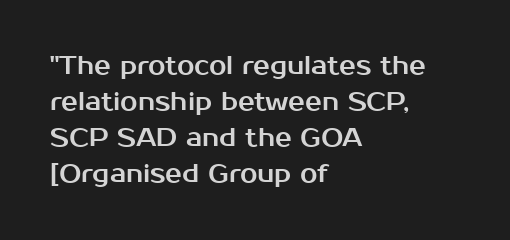
The image shows 25 px text type, upright; set left-aligned, normal line spacing (1.44x), normal letter spacing, not underlined.
